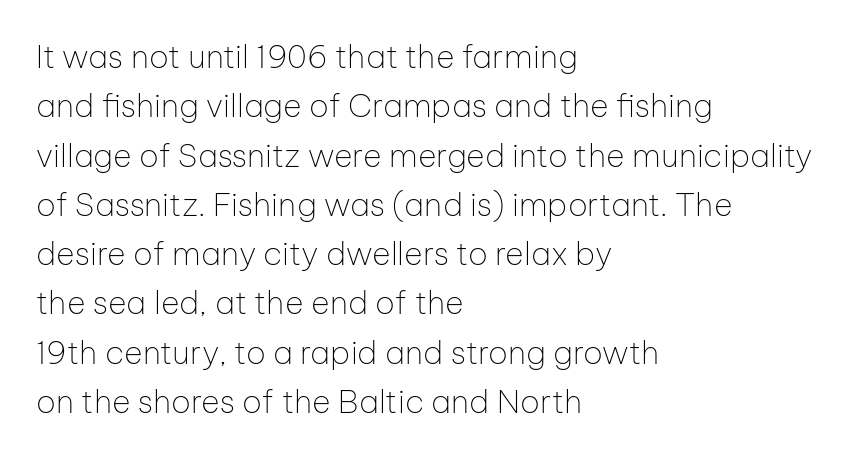
Q: Is the text bold? A: No.
Q: Is the text italic (slanted)? A: No, it is upright.
Q: Is the typeface a serif or a sans-serif typeface? A: Sans-serif.
Q: Is the text underlined? A: No.
Q: How is the paragraph aligned? A: Left-aligned.
Q: Is the spacing between letters normal or unusually wide? A: Normal.
Q: Is the spacing between lines tight, normal or loose? A: Normal.
Q: Width (condensed, normal, or wide)? A: Normal.
Q: Stroke contrast? A: Low.
Q: x-height? A: Medium.
Q: Monospaced? A: No.
